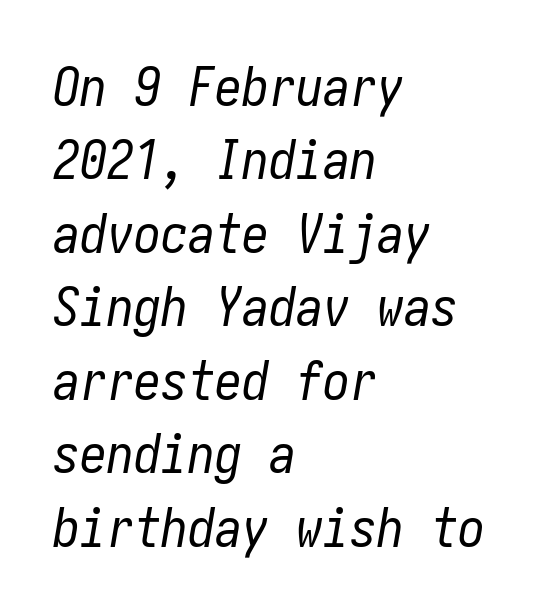
Q: Is the text bold? A: No.
Q: Is the text italic (slanted)? A: Yes, it leans right by about 10 degrees.
Q: Is the text underlined? A: No.
Q: How is the paragraph aligned? A: Left-aligned.
Q: Is the spacing between letters normal or unusually wide? A: Normal.
Q: Is the spacing between lines tight, normal or loose? A: Normal.
Q: Width (condensed, normal, or wide)? A: Condensed.
Q: Stroke contrast? A: Low.
Q: x-height? A: Medium.
